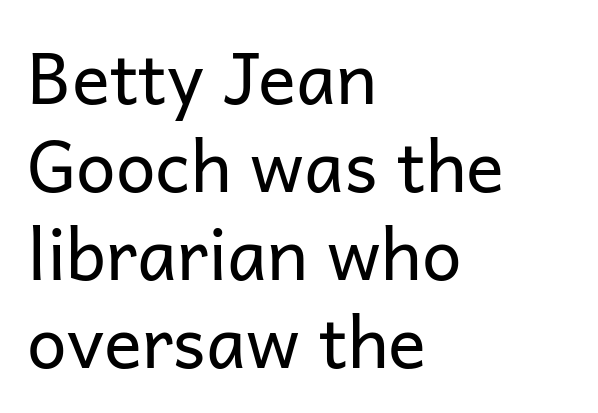
Nothing heavy about these letters — not bold at all. Honestly, the letter spacing is just normal — you wouldn't notice it. Classification — sans serif. Rule under the text: the space is simply empty.
